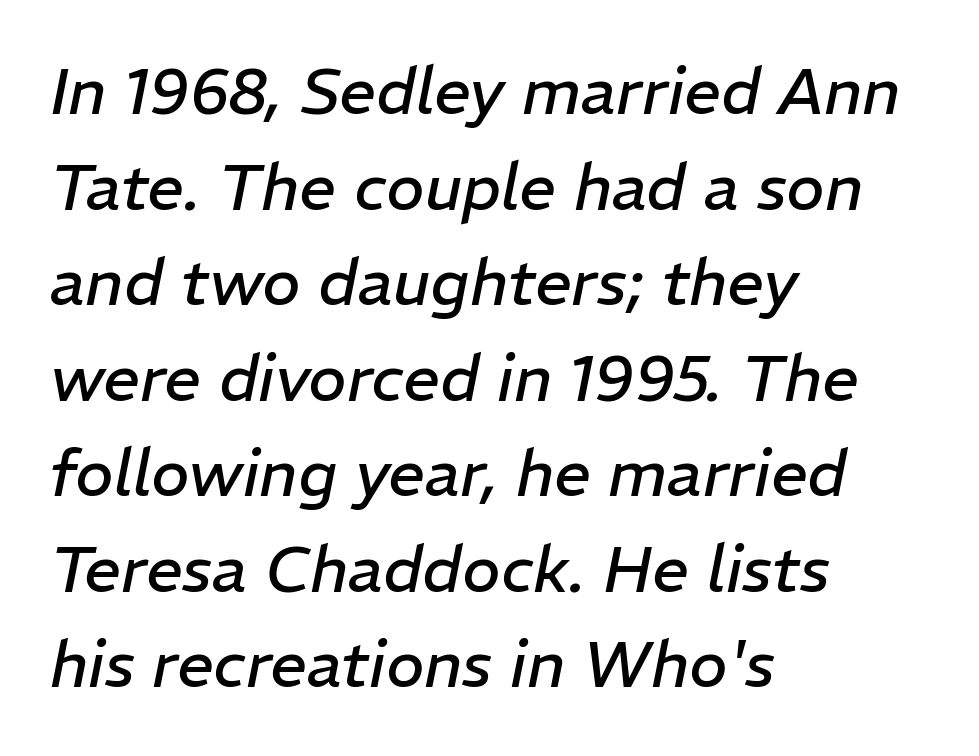
The image shows 65 px regular-weight type, italic (leaning right); set left-aligned, normal line spacing (1.47x), normal letter spacing, not underlined; low stroke contrast and a medium x-height.
